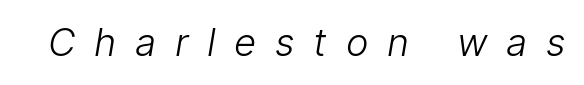
Q: Is the text bold? A: No.
Q: Is the typeface a serif or a sans-serif typeface? A: Sans-serif.
Q: Is the text underlined? A: No.
Q: Is the spacing between letters normal or unusually wide? A: Unusually wide.
Q: Width (condensed, normal, or wide)? A: Normal.
Q: Stroke contrast? A: Low.
Q: x-height? A: Medium.
Q: Monospaced? A: No.
